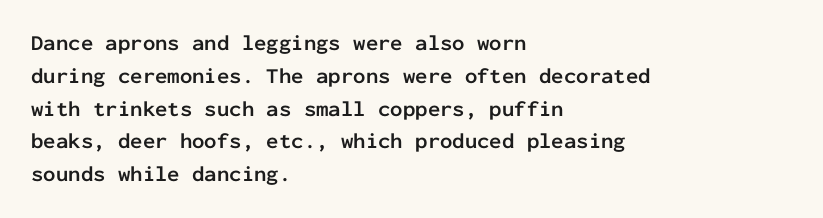
The image shows 22 px bold type, upright; set left-aligned, normal line spacing (1.49x), normal letter spacing, not underlined.
